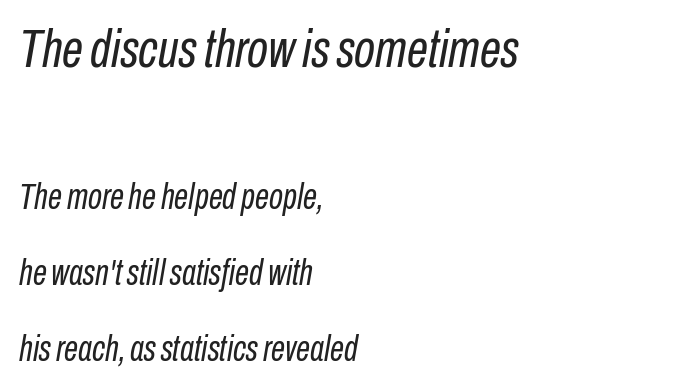
Rendered with sloped, italic letterforms. The face looks like a standard text weight, possibly lighter. Size hierarchy here favors the leading block over the trailing one. Letter spacing: default. Each letter keeps its own natural width here, so spacing adapts to shape. Words float on clear page, feet unadorned.
